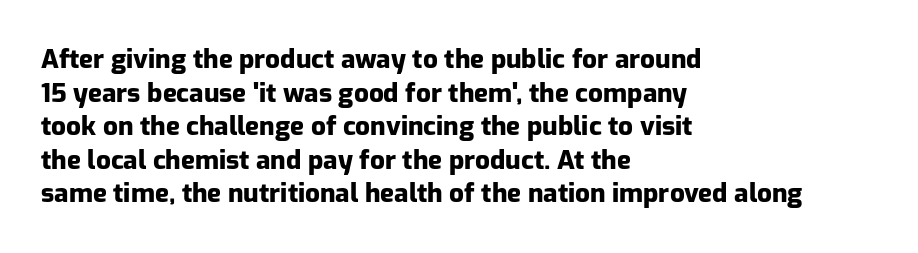
Q: Is the text bold? A: Yes.
Q: Is the text italic (slanted)? A: No, it is upright.
Q: Is the text underlined? A: No.
Q: How is the paragraph aligned? A: Left-aligned.
Q: Is the spacing between letters normal or unusually wide? A: Normal.
Q: Is the spacing between lines tight, normal or loose? A: Normal.
